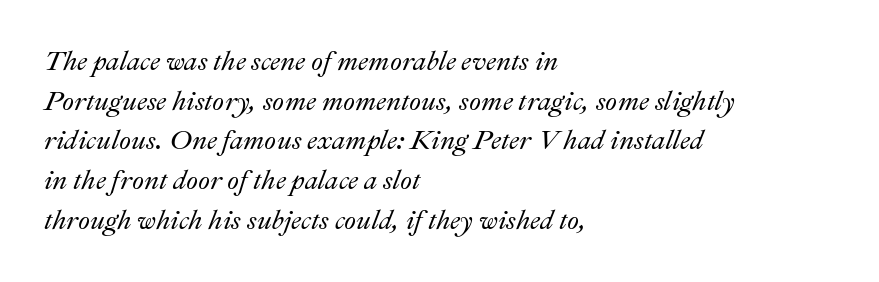
The leading is moderate, giving the passage an even texture. Italic: yes, the glyphs are oblique. Here the glyphs are tracked normally, forming tight word shapes. The typesetter chose a ragged-right arrangement here. Only glyphs here, with clear space below each row.
